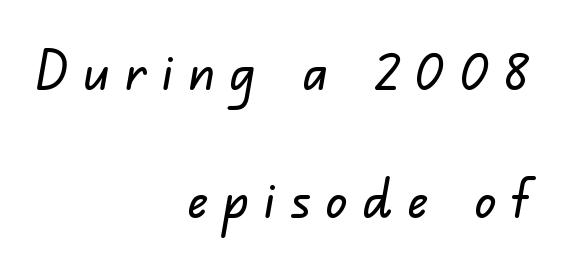
Varying glyph widths throughout — classic text-font behaviour. These lines stack with their right ends in a neat column. Observe the wide spacing: letters keep a clear distance from each other. The words here are not underlined. Font category for this specimen: sans-serif.
